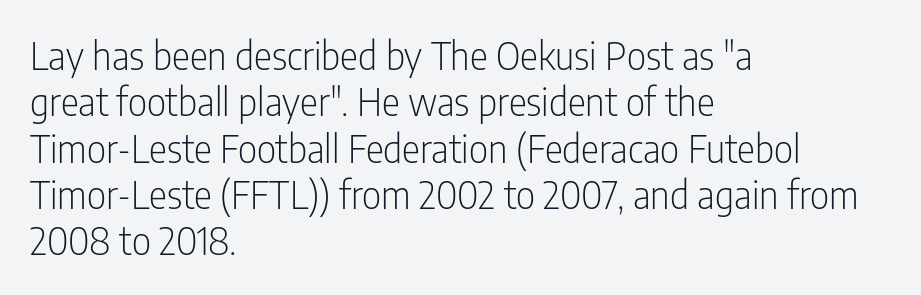
{"serif": "no", "italic": "no", "bold": "no", "weight": "light", "width": "condensed", "stroke_contrast": "low", "x_height": "medium", "monospaced": "no", "underline": "no", "align": "left", "line_spacing_ratio": 1.22, "letter_spacing": "normal", "letter_spacing_em": 0.0, "glyph_px": 38}
